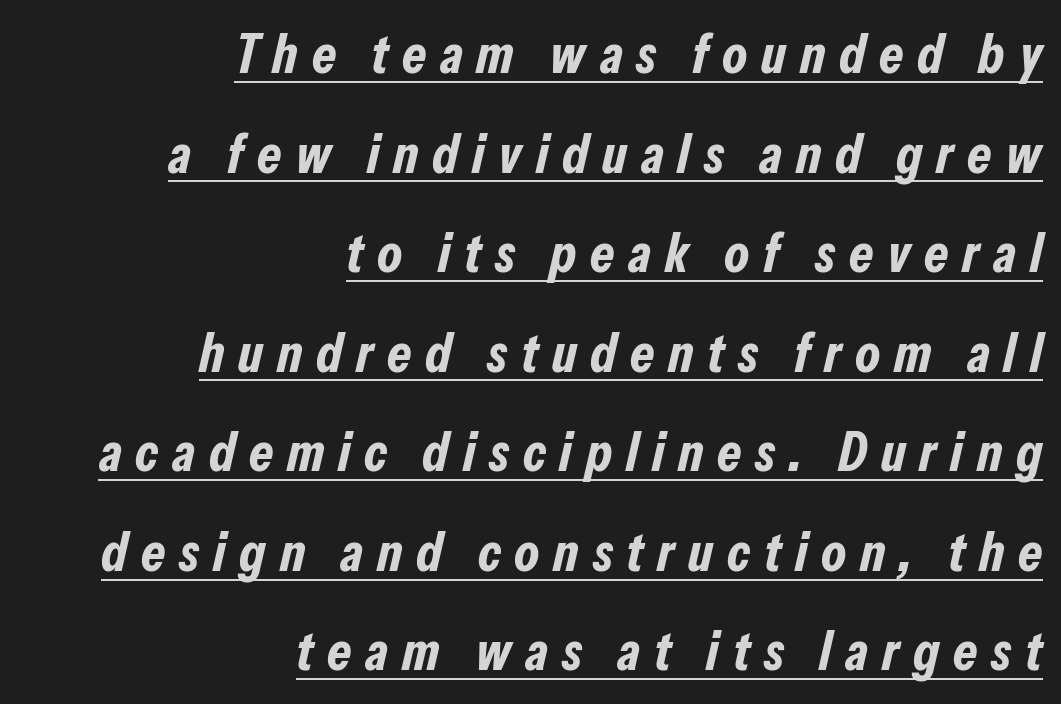
Q: Is the text bold? A: Yes.
Q: Is the text italic (slanted)? A: Yes, it leans right by about 13 degrees.
Q: Is the text underlined? A: Yes.
Q: How is the paragraph aligned? A: Right-aligned.
Q: Is the spacing between letters normal or unusually wide? A: Unusually wide.
Q: Width (condensed, normal, or wide)? A: Condensed.
Q: Stroke contrast? A: Low.
Q: x-height? A: Medium.
Q: Monospaced? A: No.
